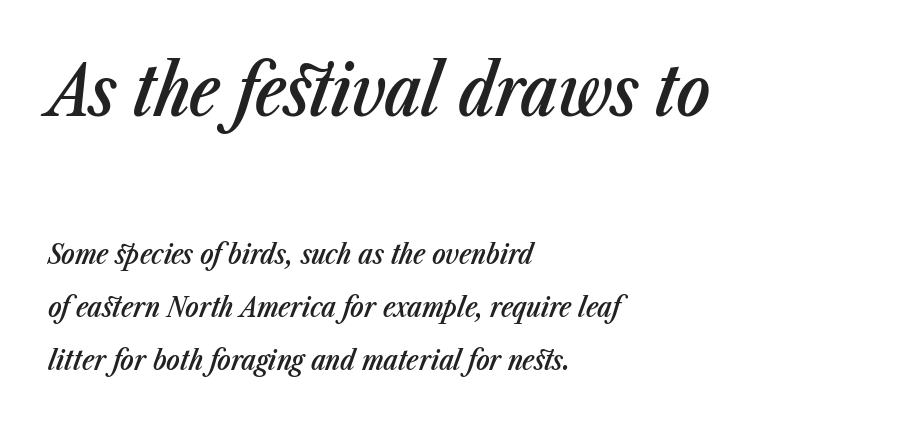
Q: Is the text bold? A: Semi-bold.
Q: Is the text italic (slanted)? A: Yes, it leans right by about 23 degrees.
Q: Is the text underlined? A: No.
Q: How is the paragraph aligned? A: Left-aligned.
Q: Is the spacing between letters normal or unusually wide? A: Normal.
Q: Which block of text is set in a larger size, the first (top) or the second (bottom)? A: The first (top) one.
Q: Width (condensed, normal, or wide)? A: Condensed.
Q: Stroke contrast? A: Low.
Q: x-height? A: Medium.
Q: Monospaced? A: No.
